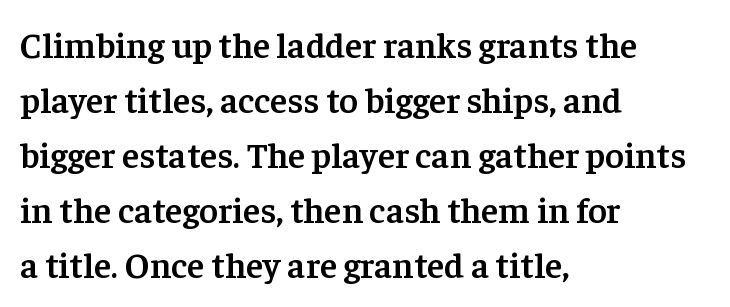
{"serif": "yes", "italic": "no", "bold": "semi", "weight": "semibold", "width": "normal", "stroke_contrast": "low", "x_height": "medium", "monospaced": "no", "underline": "no", "align": "left", "line_spacing": "normal", "line_spacing_ratio": 1.53, "letter_spacing": "normal", "letter_spacing_em": 0.0, "glyph_px": 36}
